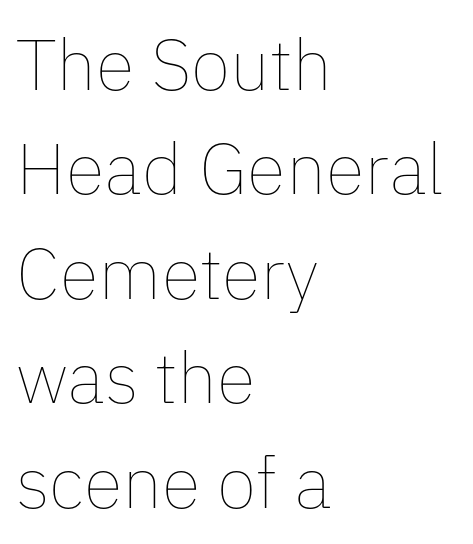
The image shows 72 px thin type, upright; set left-aligned, normal line spacing (1.45x), normal letter spacing, not underlined; low stroke contrast and a medium x-height.
